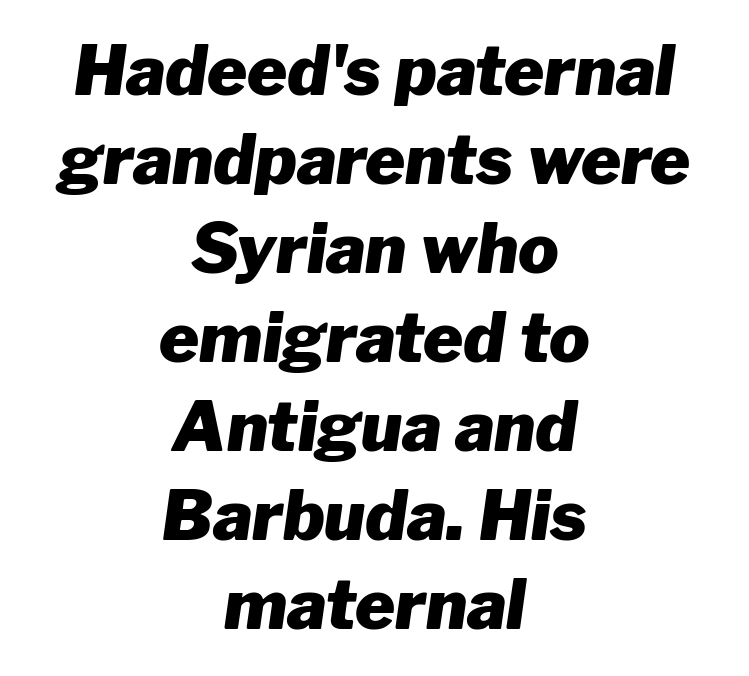
The image shows 68 px heavy type, italic (leaning right); set centered, normal line spacing (1.31x), normal letter spacing, not underlined; low stroke contrast and a medium x-height.
